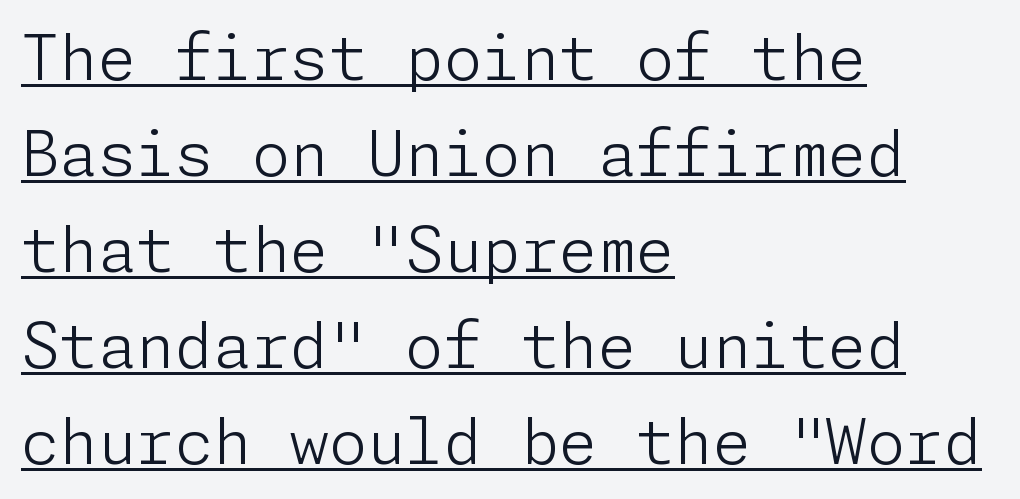
The font's upright variant was chosen for this text. Notice how descenders clear the ascenders below comfortably — that's standard leading. The text block is weighted toward the left margin, trailing off unevenly rightward. Nothing unusual about the tracking: characters are spaced as the font intends.
